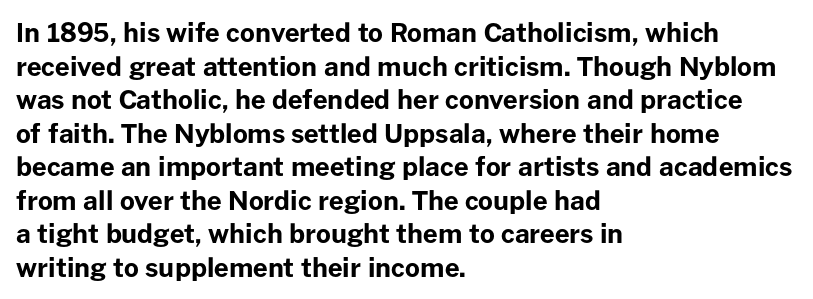
Regarding leading, the lines here are spaced in the standard way. Nothing unusual about the tracking: characters are spaced as the font intends. Clear beneath every line of the passage. The compositor pushed each line to the left boundary. Ascenders rise straight up at ninety degrees. The font is running at its bold setting.
